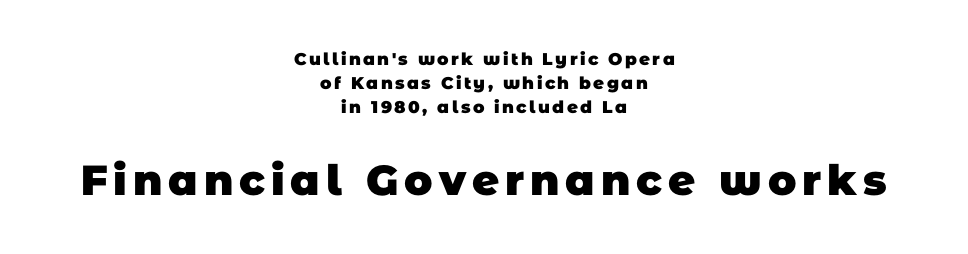
The image shows 42 px heavy sans-serif type; set centered, normal line spacing (1.41x), not underlined; the second (bottom) block is 2.47x larger; low stroke contrast and a large x-height.
